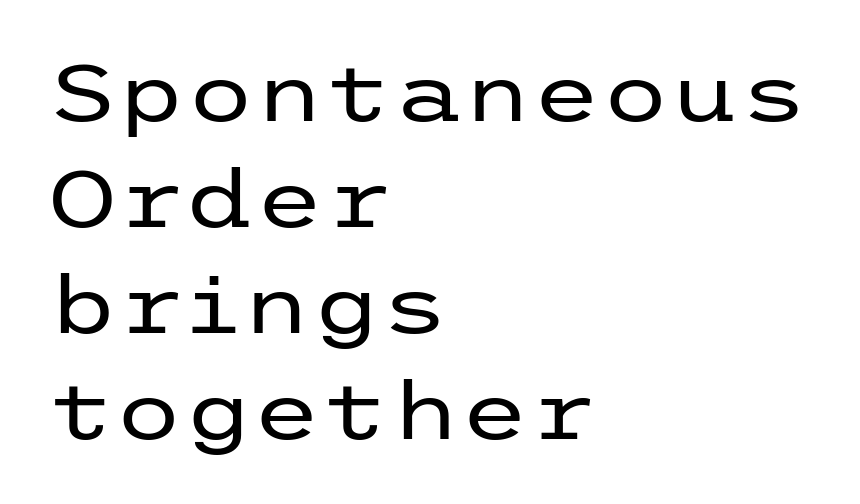
Does the leading feel generous? No, just average. The glyphs are unaccompanied by any horizontal stroke below them. Counters stay open thanks to moderate or lighter strokes. You could call the tracking neutral — neither tight nor loose. Style check: upright. Each letter's strokes conclude bluntly, with no projecting serifs.
